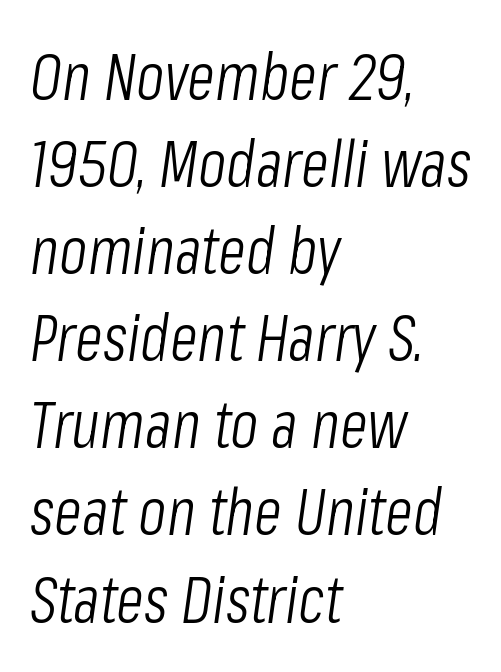
The image shows 65 px light, condensed type, italic (leaning right); set left-aligned, normal line spacing (1.34x), normal letter spacing, not underlined; low stroke contrast and a medium x-height.
